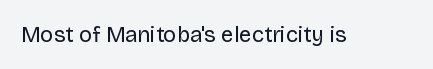
The image shows 22 px text type, upright; set normal letter spacing, not underlined.
